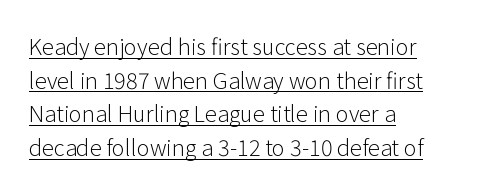
Counters stay open thanks to moderate or lighter strokes. Compared with typical body copy, the letter spacing here is the same. Summary of vertical rhythm: regular, with standard interline spacing. The rendering uses the underline text-decoration. These lines were composed using upright roman letters.
